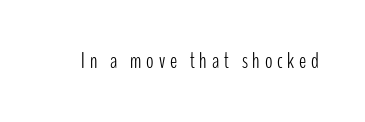
The image shows 22 px text type, upright; set unusually wide letter spacing (+0.22 em), not underlined.
